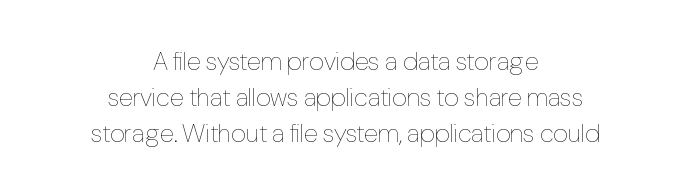
Q: Is the text bold? A: No.
Q: Is the text italic (slanted)? A: No, it is upright.
Q: Is the text underlined? A: No.
Q: How is the paragraph aligned? A: Centered.
Q: Is the spacing between letters normal or unusually wide? A: Normal.
Q: Is the spacing between lines tight, normal or loose? A: Normal.
